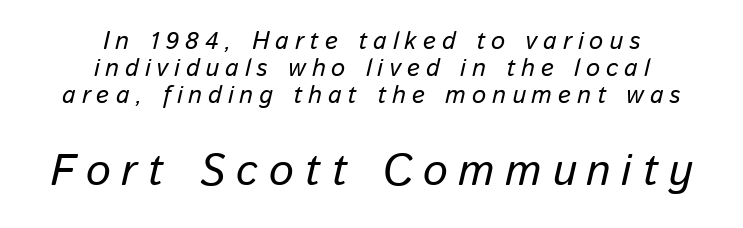
Q: Is the text bold? A: No.
Q: Is the text italic (slanted)? A: Yes, it leans right by about 13 degrees.
Q: Is the text underlined? A: No.
Q: How is the paragraph aligned? A: Centered.
Q: Is the spacing between letters normal or unusually wide? A: Unusually wide.
Q: Is the spacing between lines tight, normal or loose? A: Tight.
Q: Which block of text is set in a larger size, the first (top) or the second (bottom)? A: The second (bottom) one.
Q: Width (condensed, normal, or wide)? A: Normal.
Q: Stroke contrast? A: Low.
Q: x-height? A: Medium.
Q: Monospaced? A: No.
